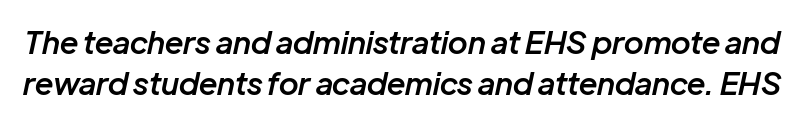
I'd describe the lettering as semibold — firm but not a full bold. Each word holds together tightly as a unit, with standard inter-letter gaps. Observe the lean: these are italic letterforms. Notice how descenders clear the ascenders below comfortably — that's standard leading.
